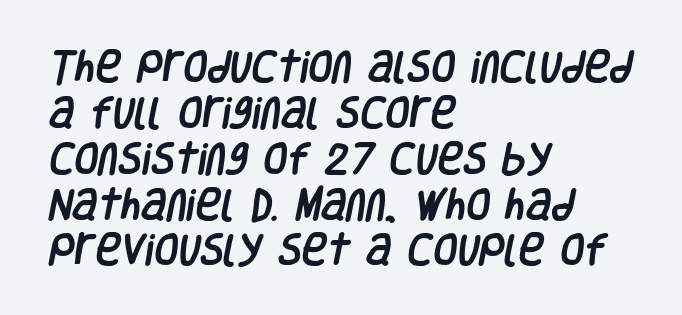
In CSS terms this would be text-align: left. The face used here is rendered with its standard letterfit. The glyphs are unaccompanied by any horizontal stroke below them. Regarding leading, the lines here are spaced in the standard way.
